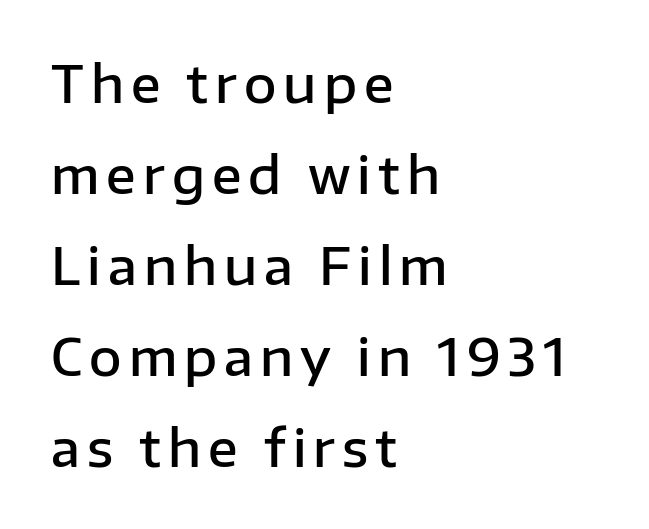
{"serif": "no", "italic": "no", "bold": "semi", "weight": "semibold", "width": "normal", "stroke_contrast": "low", "x_height": "medium", "monospaced": "no", "underline": "no", "align": "left", "line_spacing_ratio": 1.82, "glyph_px": 50}
